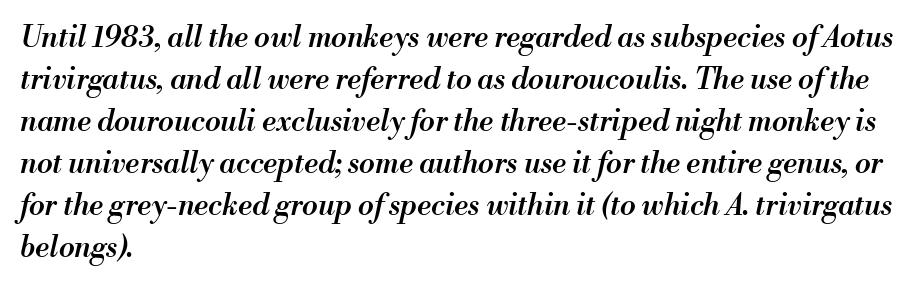
The image shows 29 px semibold type, italic (leaning right); set left-aligned, normal line spacing (1.45x), normal letter spacing, not underlined; medium stroke contrast and a small x-height.
